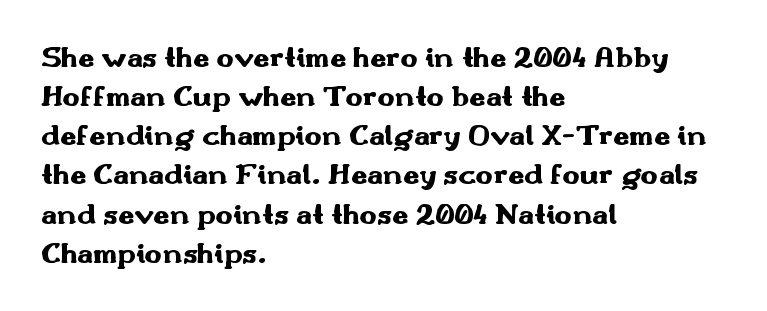
{"serif": "no", "italic": "no", "bold": "yes", "weight": "heavy", "width": "wide", "stroke_contrast": "medium", "x_height": "small", "monospaced": "no", "underline": "no", "align": "left", "line_spacing": "normal", "line_spacing_ratio": 1.35, "letter_spacing": "normal", "letter_spacing_em": 0.0, "glyph_px": 29}
